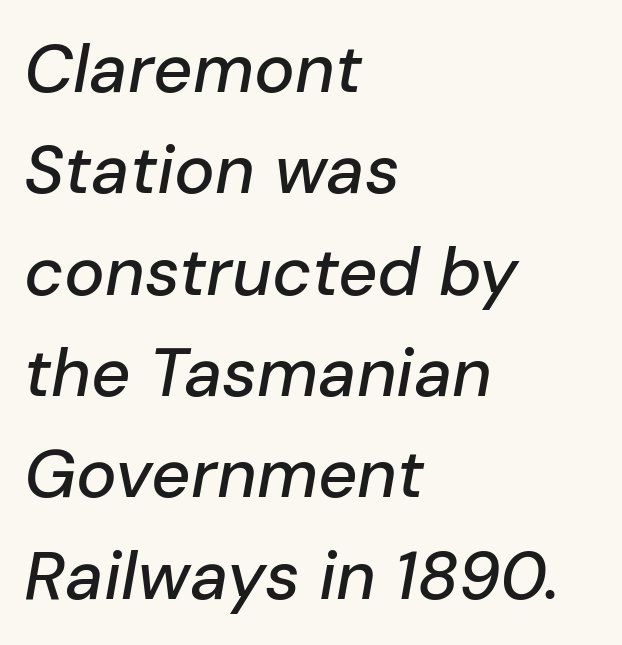
The image shows 68 px text type, italic (leaning right); set left-aligned, normal line spacing (1.49x), normal letter spacing, not underlined; low stroke contrast and a medium x-height.
